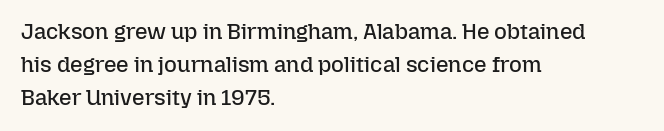
In terms of leading, this rendering sits right in the middle. Quick note: not italic, upright. Stems here are at most as thick as an everyday book face. Letter spacing: default.
